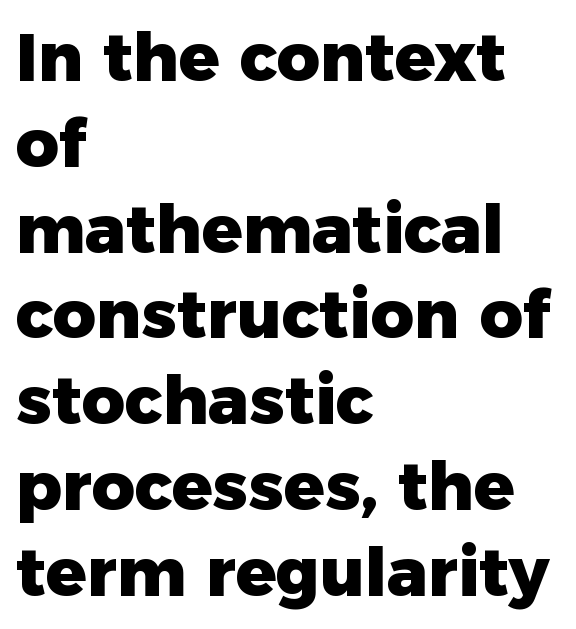
Q: Is the text bold? A: Yes.
Q: Is the text italic (slanted)? A: No, it is upright.
Q: Is the typeface a serif or a sans-serif typeface? A: Sans-serif.
Q: Is the text underlined? A: No.
Q: How is the paragraph aligned? A: Left-aligned.
Q: Is the spacing between letters normal or unusually wide? A: Normal.
Q: Is the spacing between lines tight, normal or loose? A: Normal.
Q: Width (condensed, normal, or wide)? A: Normal.
Q: Stroke contrast? A: Low.
Q: x-height? A: Medium.
Q: Monospaced? A: No.
